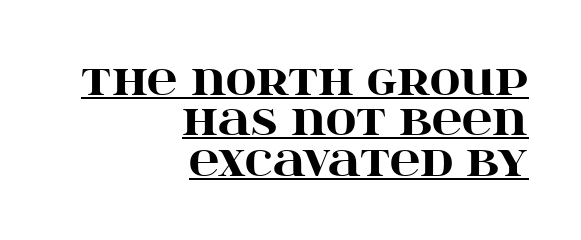
Is this a sans? No — the strokes have serifs. Compared with typical paragraphs, the rows here are closer together. Style check: upright. Quick note: underline on. Proportional: the letters do not fall into vertical columns.
